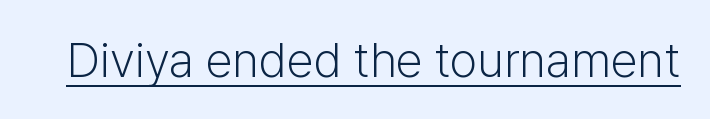
{"serif": "no", "italic": "no", "bold": "no", "weight": "light", "width": "normal", "stroke_contrast": "low", "x_height": "medium", "monospaced": "no", "underline": "yes", "letter_spacing": "normal", "letter_spacing_em": 0.0, "glyph_px": 49}
